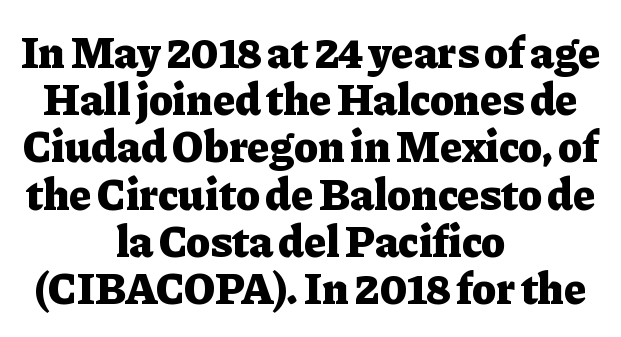
Q: Is the text bold? A: Yes.
Q: Is the text italic (slanted)? A: No, it is upright.
Q: Is the typeface a serif or a sans-serif typeface? A: Serif.
Q: Is the text underlined? A: No.
Q: How is the paragraph aligned? A: Centered.
Q: Is the spacing between letters normal or unusually wide? A: Normal.
Q: Is the spacing between lines tight, normal or loose? A: Tight.
Q: Width (condensed, normal, or wide)? A: Normal.
Q: Stroke contrast? A: Low.
Q: x-height? A: Medium.
Q: Monospaced? A: No.
